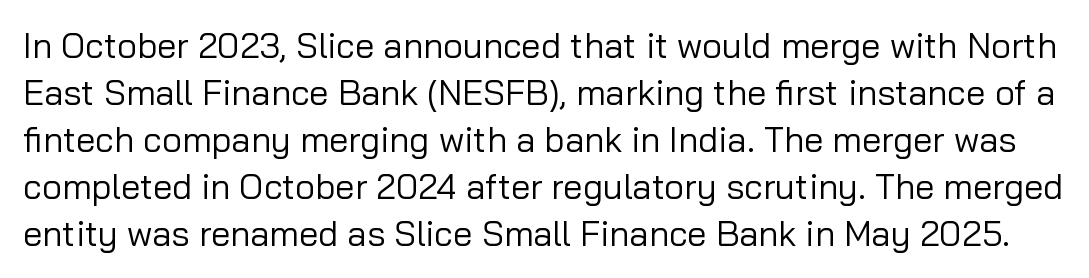
The image shows 35 px regular-weight sans-serif type, upright; set normal line spacing (1.34x), normal letter spacing, not underlined; low stroke contrast and a medium x-height.
